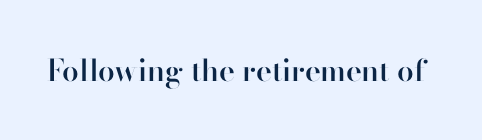
Tracking here is standard; glyphs follow each other at the usual distance. This is sans-serif lettering, the kind often seen on screens and signage. Slightly chunky letters — semibold, I'd say, not full bold. Varying glyph widths throughout — classic text-font behaviour. No word sits above an underline.
